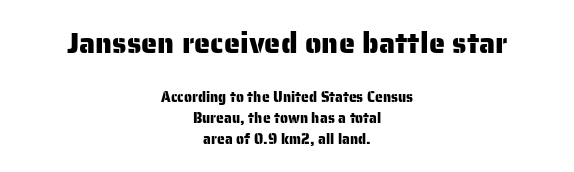
Q: Is the text italic (slanted)? A: No, it is upright.
Q: Is the typeface a serif or a sans-serif typeface? A: Sans-serif.
Q: Is the text underlined? A: No.
Q: How is the paragraph aligned? A: Centered.
Q: Is the spacing between letters normal or unusually wide? A: Normal.
Q: Is the spacing between lines tight, normal or loose? A: Normal.
Q: Which block of text is set in a larger size, the first (top) or the second (bottom)? A: The first (top) one.
Q: Width (condensed, normal, or wide)? A: Normal.
Q: Stroke contrast? A: Low.
Q: x-height? A: Medium.
Q: Monospaced? A: No.
